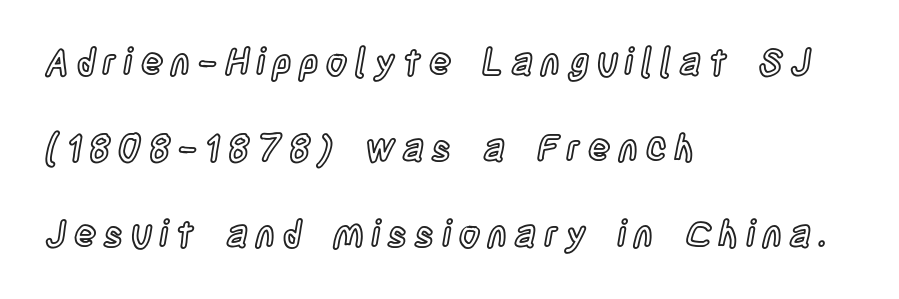
{"width": "condensed", "x_height": "large", "monospaced": "no", "underline": "no", "align": "left", "line_spacing": "loose", "line_spacing_ratio": 2.33, "letter_spacing": "wide", "letter_spacing_em": 0.21, "glyph_px": 37}
